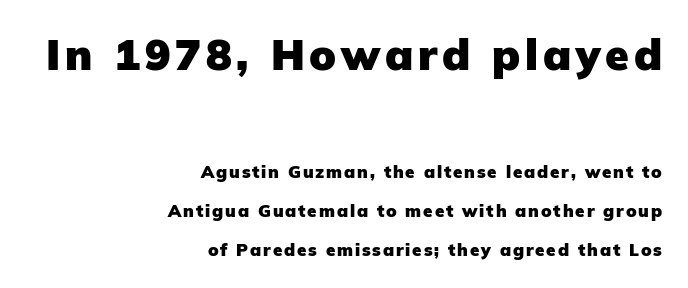
{"serif": "no", "italic": "no", "bold": "yes", "weight": "heavy", "width": "normal", "stroke_contrast": "low", "x_height": "medium", "monospaced": "no", "underline": "no", "align": "right", "line_spacing": "loose", "line_spacing_ratio": 2.31, "larger_block": "first", "size_ratio": 2.53, "glyph_px": 43}
